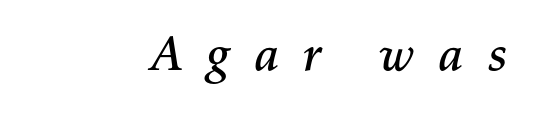
Italic: yes, the glyphs are oblique. Glyph-to-glyph distance is far greater than everyday printed text. This sample has the flowing, uneven cadence of proportional lettering. Beneath every word, the page is bare.
